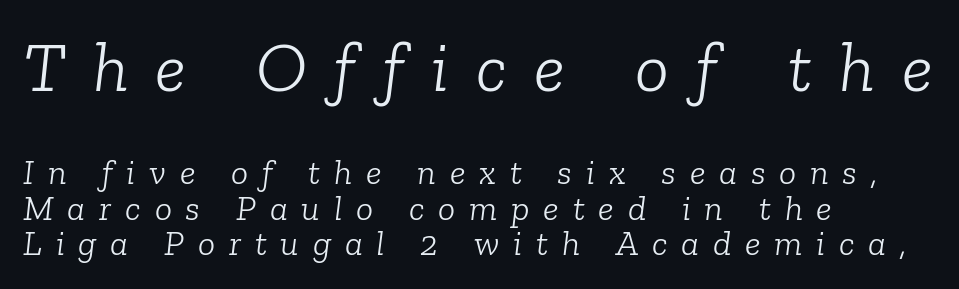
{"serif": "yes", "italic": "yes", "lean": "right", "slant_degrees": 6, "bold": "no", "weight": "light", "width": "normal", "stroke_contrast": "low", "x_height": "medium", "monospaced": "no", "underline": "no", "align": "left", "line_spacing": "tight", "line_spacing_ratio": 0.99, "letter_spacing": "wide", "letter_spacing_em": 0.38, "larger_block": "first", "size_ratio": 1.97, "glyph_px": 71}
